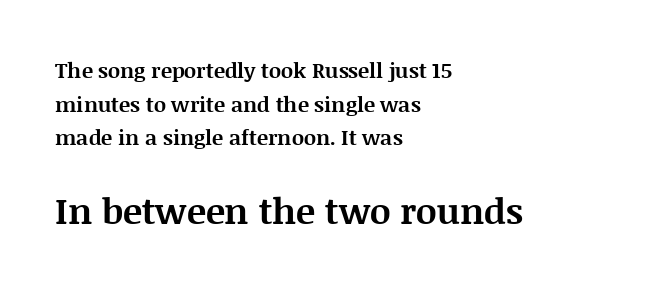
Q: Is the text bold? A: Yes.
Q: Is the text italic (slanted)? A: No, it is upright.
Q: Is the typeface a serif or a sans-serif typeface? A: Serif.
Q: Is the text underlined? A: No.
Q: How is the paragraph aligned? A: Left-aligned.
Q: Is the spacing between letters normal or unusually wide? A: Normal.
Q: Is the spacing between lines tight, normal or loose? A: Normal.
Q: Which block of text is set in a larger size, the first (top) or the second (bottom)? A: The second (bottom) one.
Q: Width (condensed, normal, or wide)? A: Normal.
Q: Stroke contrast? A: Medium.
Q: x-height? A: Large.
Q: Monospaced? A: No.
